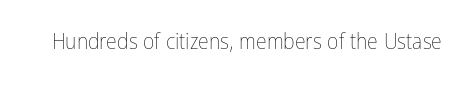
{"italic": "no", "bold": "no", "underline": "no", "letter_spacing": "normal", "letter_spacing_em": 0.0, "glyph_px": 22}
